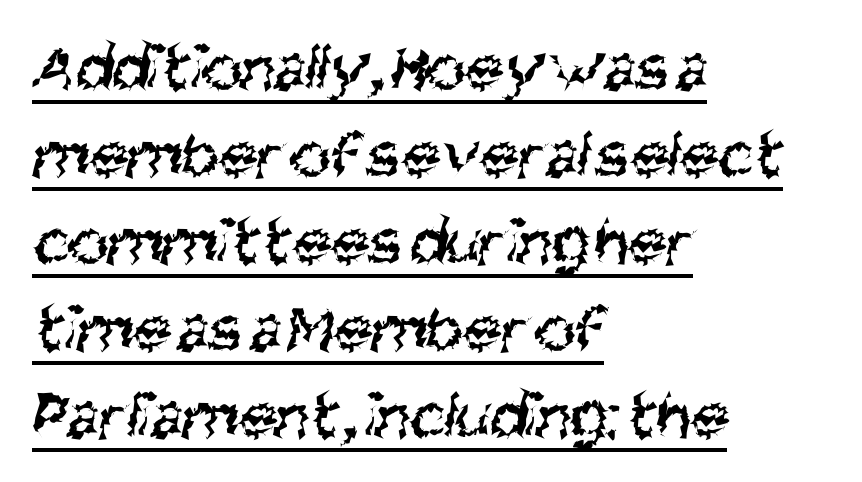
Q: Is the text bold? A: No.
Q: Is the typeface a serif or a sans-serif typeface? A: Sans-serif.
Q: Is the text underlined? A: Yes.
Q: How is the paragraph aligned? A: Left-aligned.
Q: Is the spacing between letters normal or unusually wide? A: Normal.
Q: Is the spacing between lines tight, normal or loose? A: Normal.
Q: Width (condensed, normal, or wide)? A: Condensed.
Q: Stroke contrast? A: Medium.
Q: x-height? A: Large.
Q: Monospaced? A: No.
